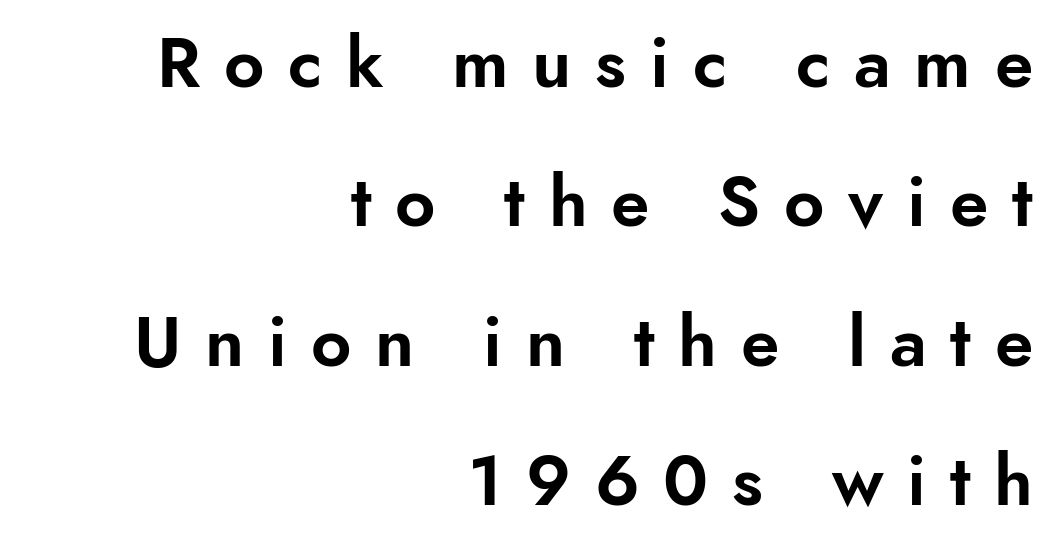
The image shows 70 px sans-serif type, upright; set right-aligned, loose line spacing (1.99x), unusually wide letter spacing (+0.34 em), not underlined; low stroke contrast and a small x-height.
